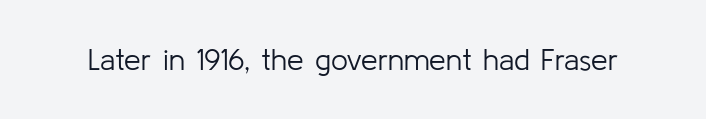
You can tell it's not italic because the verticals are truly vertical. Descender tails drop into unmarked territory. This is sans-serif lettering, the kind often seen on screens and signage. The passage shown is typed in a proportional face where columns would drift. Bold? No — there's no thickening of the strokes.
